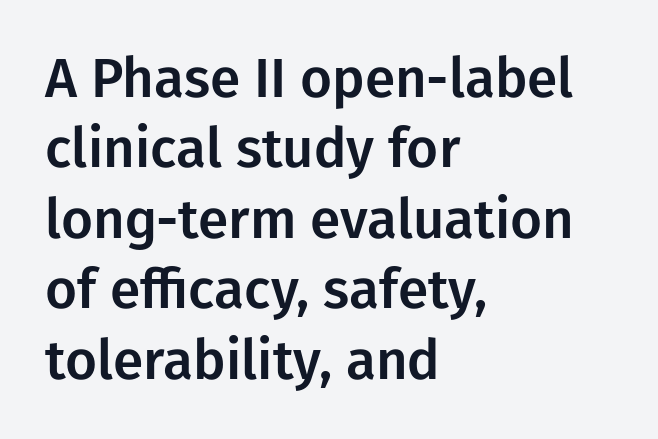
{"serif": "no", "italic": "no", "width": "normal", "stroke_contrast": "low", "x_height": "medium", "monospaced": "no", "underline": "no", "align": "left", "line_spacing": "normal", "line_spacing_ratio": 1.28, "letter_spacing": "normal", "letter_spacing_em": 0.0, "glyph_px": 55}
